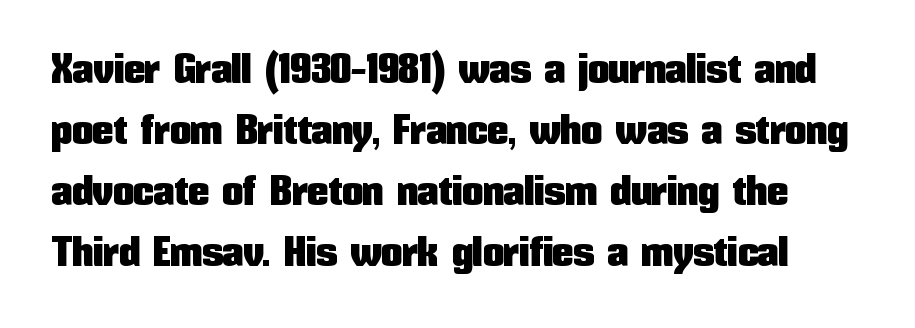
Q: Is the text italic (slanted)? A: No, it is upright.
Q: Is the typeface a serif or a sans-serif typeface? A: Sans-serif.
Q: Is the text underlined? A: No.
Q: Is the spacing between letters normal or unusually wide? A: Normal.
Q: Is the spacing between lines tight, normal or loose? A: Normal.
Q: Width (condensed, normal, or wide)? A: Condensed.
Q: Stroke contrast? A: Low.
Q: x-height? A: Medium.
Q: Monospaced? A: No.
